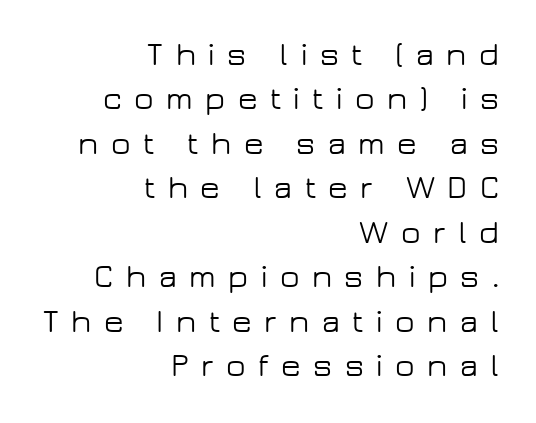
The image shows 32 px wide sans-serif type, upright; set right-aligned, normal line spacing (1.39x), unusually wide letter spacing (+0.39 em), not underlined; low stroke contrast and a medium x-height.
